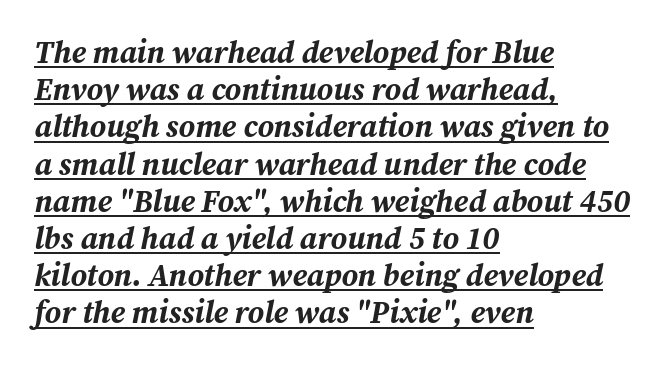
Every letter is thick-stroked: bold, no question. A rule runs beneath these lines of type. A typesetter would mark this as italic. Each letter keeps its own natural width here, so spacing adapts to shape.
